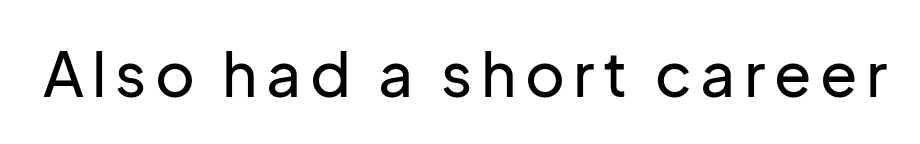
To sum up the face: it is a sans, with no serifs. The passage shown is not underscored anywhere. You can tell it's not italic because the verticals are truly vertical. Note the varied advance widths — an 'i' is clearly narrower than an 'm'.
